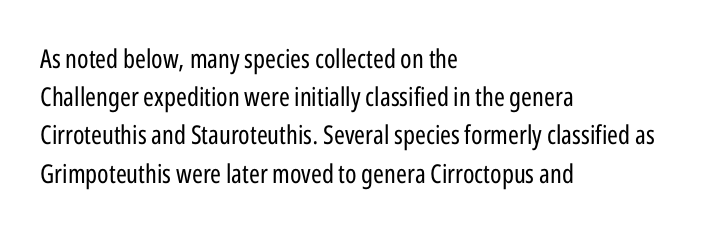
{"italic": "no", "bold": "no", "underline": "no", "align": "left", "line_spacing": "normal", "line_spacing_ratio": 1.47, "letter_spacing": "normal", "letter_spacing_em": 0.0, "glyph_px": 26}
